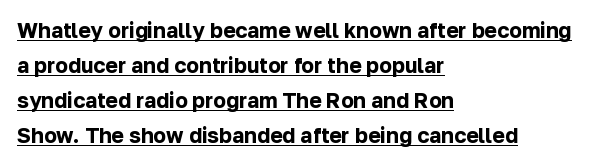
The image shows 21 px bold type, upright; set left-aligned, normal line spacing (1.66x), normal letter spacing, underlined.
